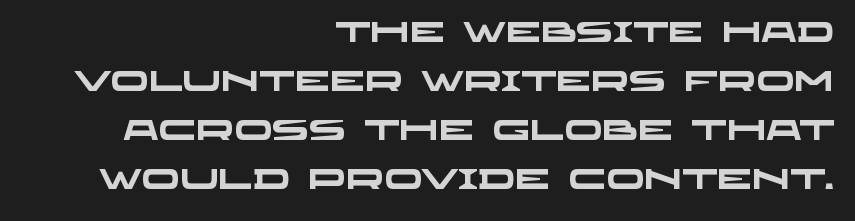
Q: Is the text bold? A: Yes.
Q: Is the typeface a serif or a sans-serif typeface? A: Sans-serif.
Q: Is the text underlined? A: No.
Q: How is the paragraph aligned? A: Right-aligned.
Q: Is the spacing between letters normal or unusually wide? A: Normal.
Q: Width (condensed, normal, or wide)? A: Wide.
Q: Stroke contrast? A: Low.
Q: x-height? A: Large.
Q: Monospaced? A: No.
